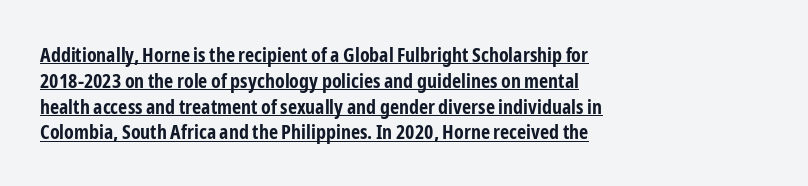
{"italic": "no", "bold": "yes", "underline": "yes", "align": "left", "line_spacing": "normal", "line_spacing_ratio": 1.29, "letter_spacing": "normal", "letter_spacing_em": 0.0, "glyph_px": 20}
